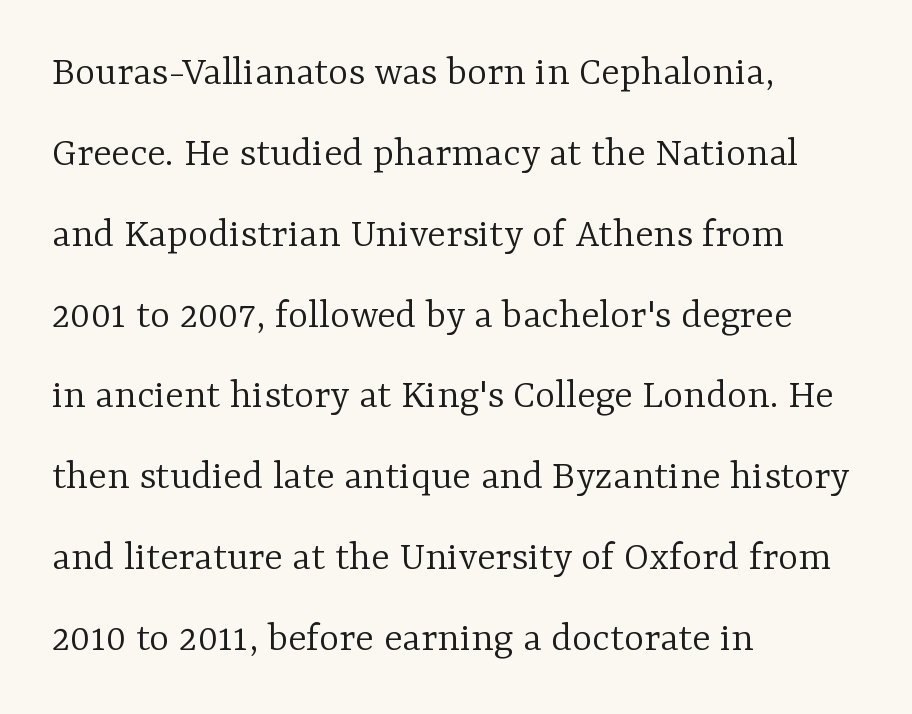
{"serif": "yes", "italic": "no", "bold": "no", "weight": "light", "width": "normal", "stroke_contrast": "low", "x_height": "medium", "monospaced": "no", "underline": "no", "align": "left", "line_spacing_ratio": 1.88, "letter_spacing": "normal", "letter_spacing_em": 0.0, "glyph_px": 43}
